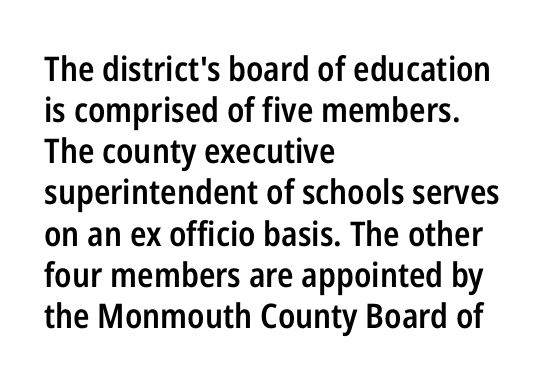
Between one letter and the next there's only the usual sliver of space. A typesetter would call this proportional, since set widths differ per character. Horizontally, the lines are justified to the leading edge only. A fair bit of extra ink — the face is semibold, not bold. The lettering holds an erect, upright posture throughout.
